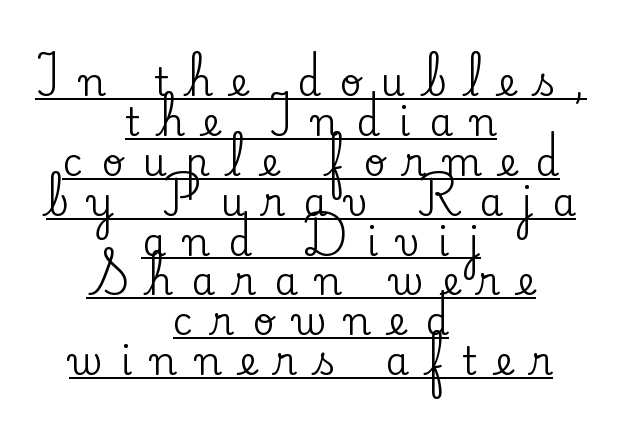
{"serif": "yes", "italic": "no", "width": "normal", "stroke_contrast": "low", "x_height": "small", "monospaced": "no", "underline": "yes", "align": "center", "line_spacing": "tight", "line_spacing_ratio": 1.05, "letter_spacing": "wide", "letter_spacing_em": 0.49, "glyph_px": 38}
